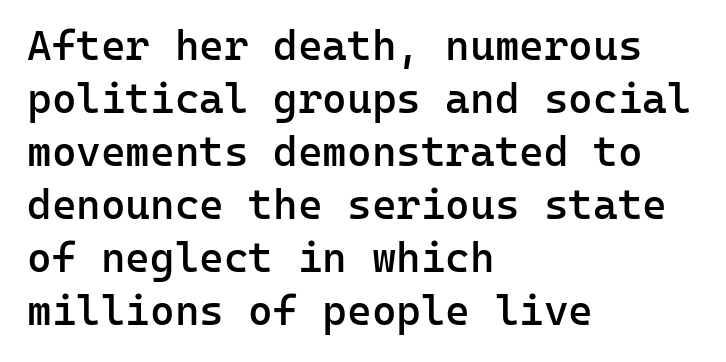
Q: Is the text bold? A: Semi-bold.
Q: Is the text italic (slanted)? A: No, it is upright.
Q: Is the typeface a serif or a sans-serif typeface? A: Sans-serif.
Q: Is the text underlined? A: No.
Q: How is the paragraph aligned? A: Left-aligned.
Q: Is the spacing between letters normal or unusually wide? A: Normal.
Q: Is the spacing between lines tight, normal or loose? A: Normal.
Q: Width (condensed, normal, or wide)? A: Normal.
Q: Stroke contrast? A: Low.
Q: x-height? A: Medium.
Q: Monospaced? A: Yes.
